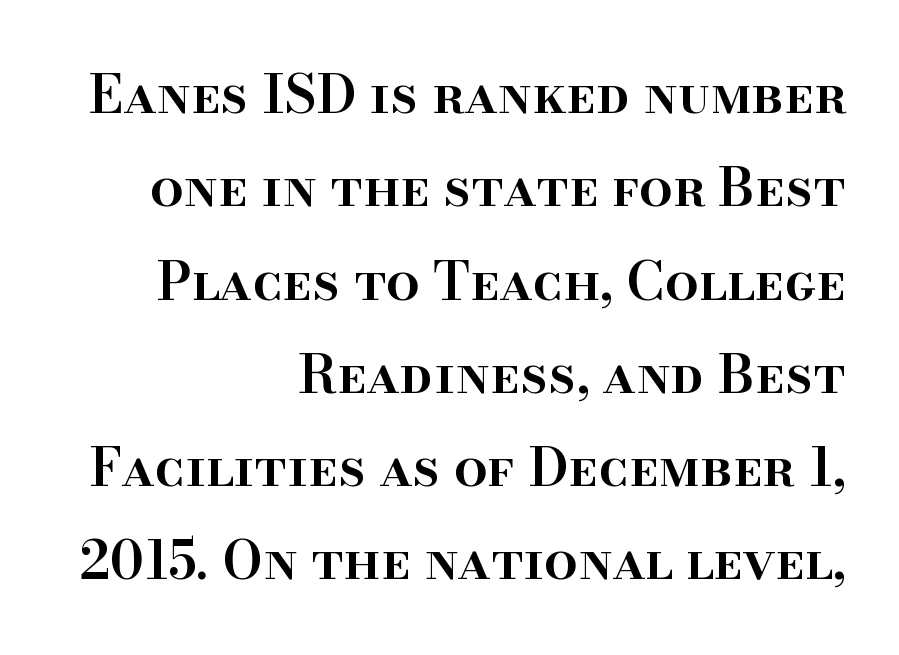
{"serif": "yes", "italic": "no", "bold": "semi", "weight": "semibold", "width": "normal", "stroke_contrast": "high", "x_height": "small", "monospaced": "no", "underline": "no", "align": "right", "line_spacing_ratio": 1.76, "letter_spacing": "normal", "letter_spacing_em": 0.0, "glyph_px": 53}
